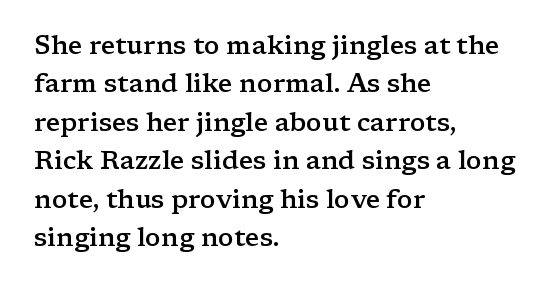
The lines are quadded left. Short note: letters normally spaced. Just letters on the line, the space beneath them empty. Look at the stroke-to-counter ratio: somewhat heavy, a semibold. Regular leading.
